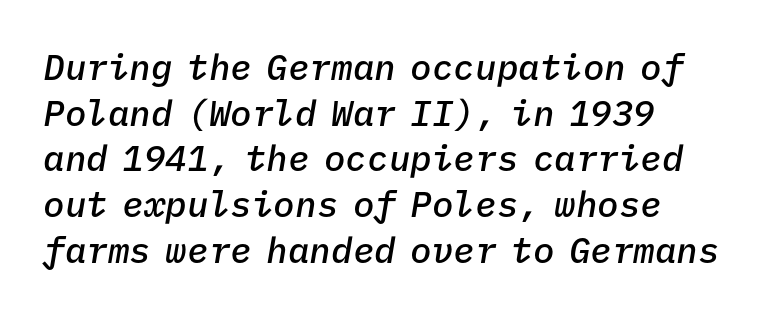
Summary of weight: moderately heavy, a semibold. What stands out about the letter spacing? Nothing — it is the standard amount. The typesetter chose a ragged-right arrangement here. Only glyphs here, with clear space below each row.
